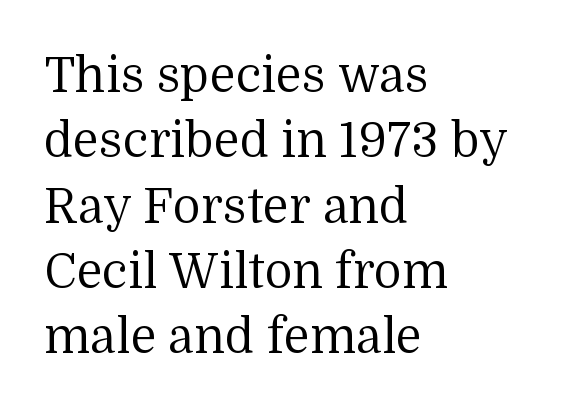
This block has exactly the height ordinary leading produces. Varying glyph widths throughout — classic text-font behaviour. Notice how the passage keeps a crisp vertical edge on the left only. This is serif lettering, the kind often seen in printed books. Is the type heavy? It reads as light-to-regular instead. Does extra space separate the letters? No, they use regular spacing.
